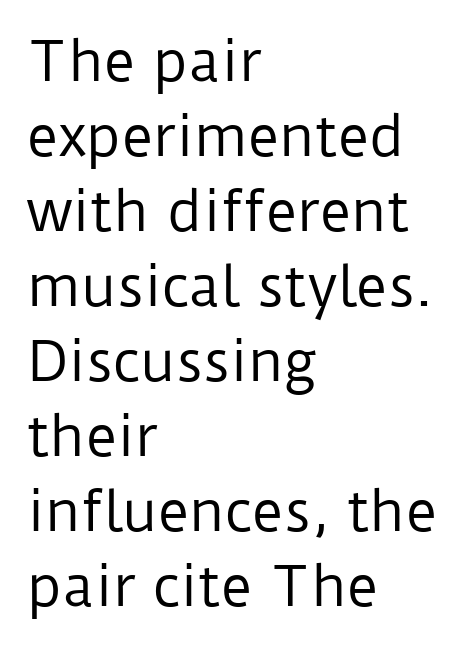
Q: Is the text bold? A: No.
Q: Is the text italic (slanted)? A: No, it is upright.
Q: Is the typeface a serif or a sans-serif typeface? A: Sans-serif.
Q: Is the text underlined? A: No.
Q: How is the paragraph aligned? A: Left-aligned.
Q: Is the spacing between letters normal or unusually wide? A: Normal.
Q: Is the spacing between lines tight, normal or loose? A: Normal.
Q: Width (condensed, normal, or wide)? A: Normal.
Q: Stroke contrast? A: Low.
Q: x-height? A: Medium.
Q: Monospaced? A: No.
